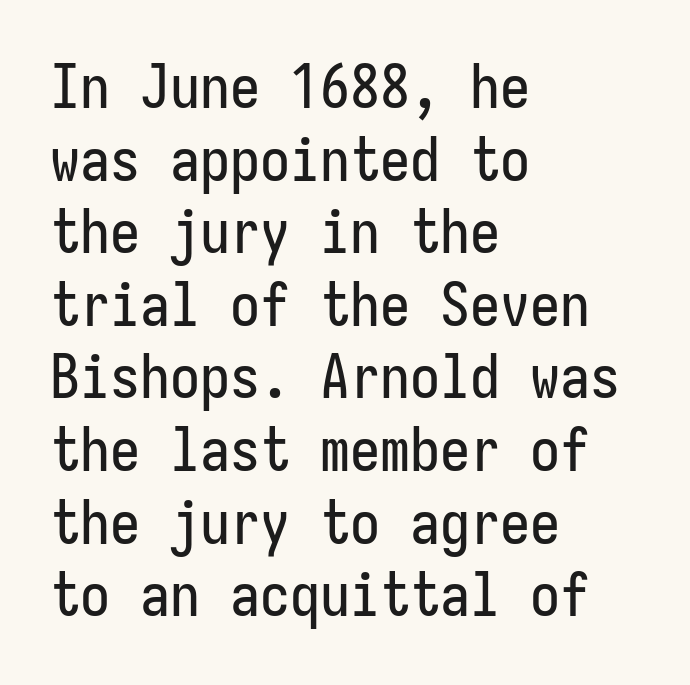
Q: Is the text italic (slanted)? A: No, it is upright.
Q: Is the typeface a serif or a sans-serif typeface? A: Sans-serif.
Q: Is the text underlined? A: No.
Q: How is the paragraph aligned? A: Left-aligned.
Q: Is the spacing between letters normal or unusually wide? A: Normal.
Q: Width (condensed, normal, or wide)? A: Condensed.
Q: Stroke contrast? A: Low.
Q: x-height? A: Medium.
